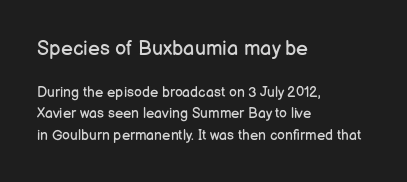
{"italic": "no", "bold": "no", "underline": "no", "align": "left", "line_spacing": "normal", "line_spacing_ratio": 1.54, "letter_spacing": "normal", "letter_spacing_em": 0.0, "larger_block": "first", "size_ratio": 1.43, "glyph_px": 20}
